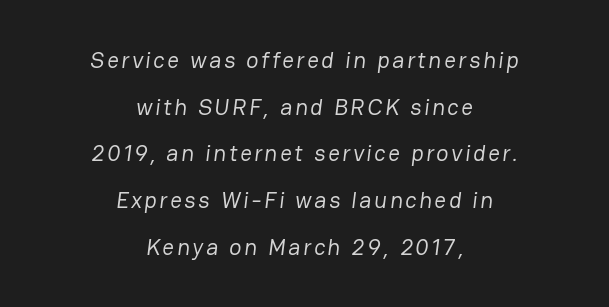
Horizontal alignment here is central, giving a formal, balanced look. Reading down the column, the eye jumps a long way to each next line. Any mark beneath the type? The region is blank. No heavy texture on the line: the type isn't bold.
